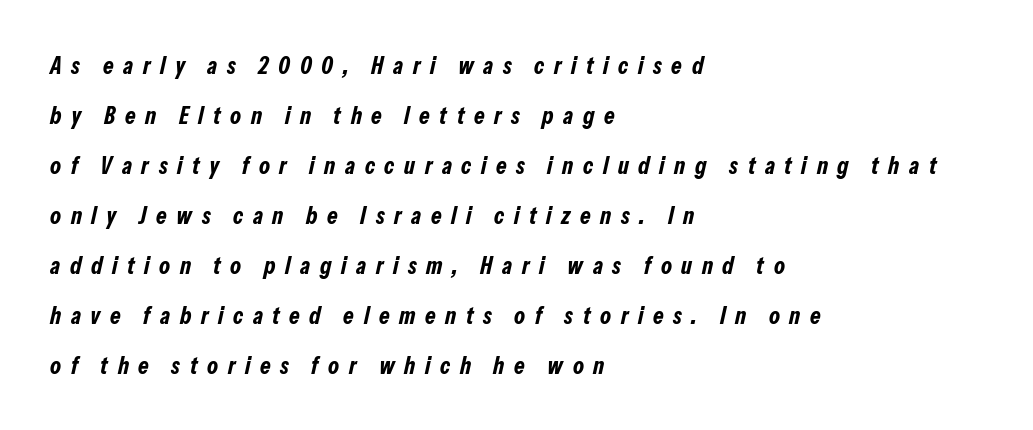
The gaps between neighbouring characters are conspicuously large. Bare-footed words on every line. This rendering uses left alignment, leaving the right contour irregular. On the weight axis this lands at bold, roughly 700. Notice how the stems are inclined rather than vertical — that's the hallmark of italics. The designer dialed line spacing up above the default.
